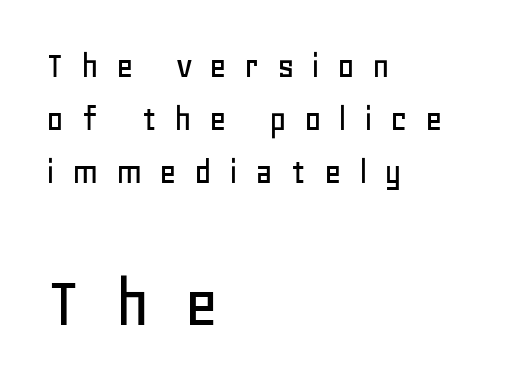
{"serif": "no", "italic": "no", "width": "normal", "stroke_contrast": "low", "x_height": "large", "monospaced": "no", "underline": "no", "align": "left", "line_spacing": "normal", "line_spacing_ratio": 1.39, "letter_spacing": "wide", "letter_spacing_em": 0.45, "larger_block": "second", "size_ratio": 1.97, "glyph_px": 75}
